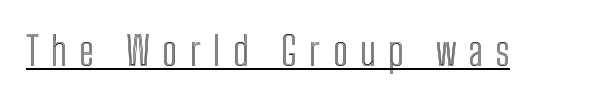
The image shows 40 px condensed type, upright; set unusually wide letter spacing (+0.31 em), underlined; a medium x-height.
